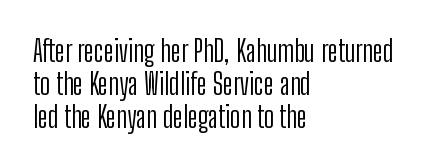
Q: Is the text bold? A: No.
Q: Is the text italic (slanted)? A: No, it is upright.
Q: Is the typeface a serif or a sans-serif typeface? A: Sans-serif.
Q: Is the text underlined? A: No.
Q: How is the paragraph aligned? A: Left-aligned.
Q: Is the spacing between letters normal or unusually wide? A: Normal.
Q: Is the spacing between lines tight, normal or loose? A: Tight.
Q: Width (condensed, normal, or wide)? A: Condensed.
Q: Stroke contrast? A: Low.
Q: x-height? A: Medium.
Q: Monospaced? A: No.
